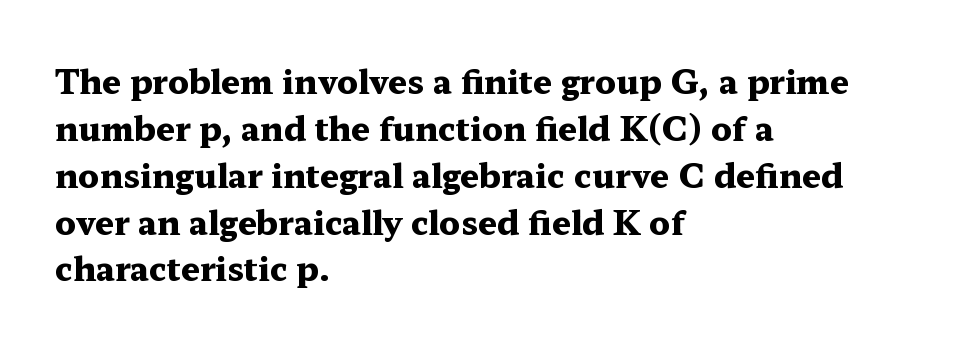
The face used here is proportionally spaced, like ordinary book or web type. The rows are spaced the way most documents space them. Where is the straight margin? On the left. The letters sit at their default tracking, neither squeezed nor spread.
